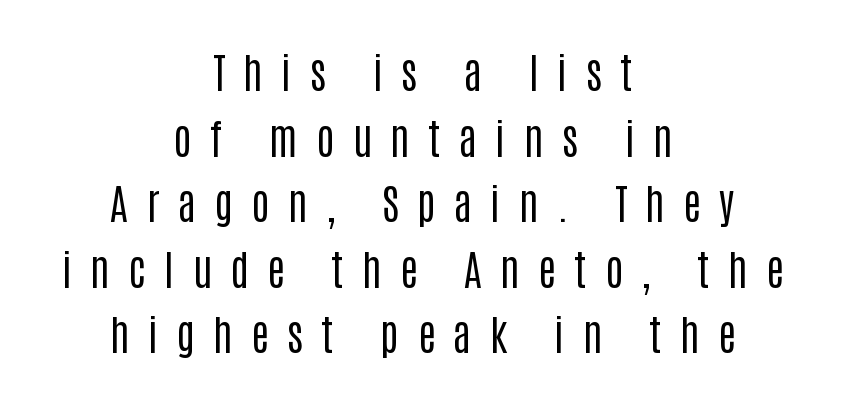
Q: Is the text bold? A: No.
Q: Is the text italic (slanted)? A: No, it is upright.
Q: Is the typeface a serif or a sans-serif typeface? A: Sans-serif.
Q: Is the text underlined? A: No.
Q: How is the paragraph aligned? A: Centered.
Q: Is the spacing between letters normal or unusually wide? A: Unusually wide.
Q: Is the spacing between lines tight, normal or loose? A: Normal.
Q: Width (condensed, normal, or wide)? A: Condensed.
Q: Stroke contrast? A: Low.
Q: x-height? A: Large.
Q: Monospaced? A: No.
